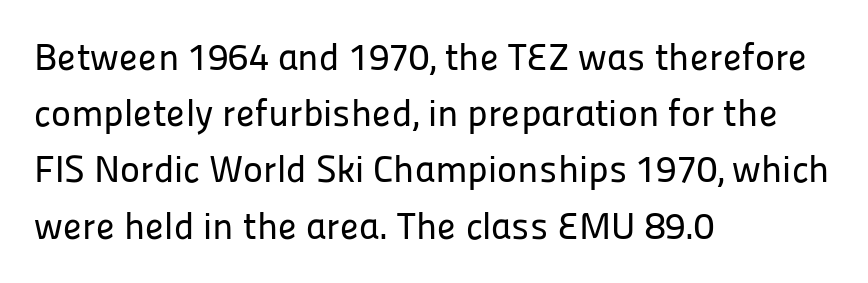
The image shows 38 px sans-serif type, upright; set left-aligned, normal line spacing (1.48x), normal letter spacing, not underlined; low stroke contrast and a medium x-height.
